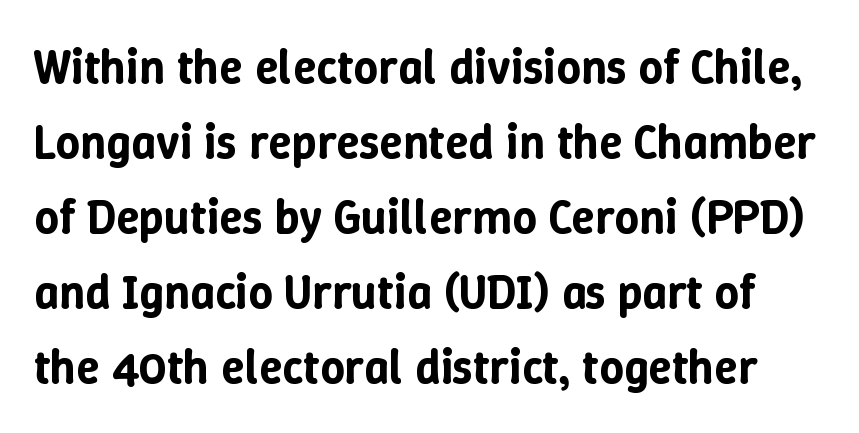
The passage shown is typed in a proportional face where columns would drift. The leading is moderate, giving the passage an even texture. The line texture is even and compact thanks to regular tracking. A typesetter would mark this as roman, not italic. Bare-footed words on every line.
